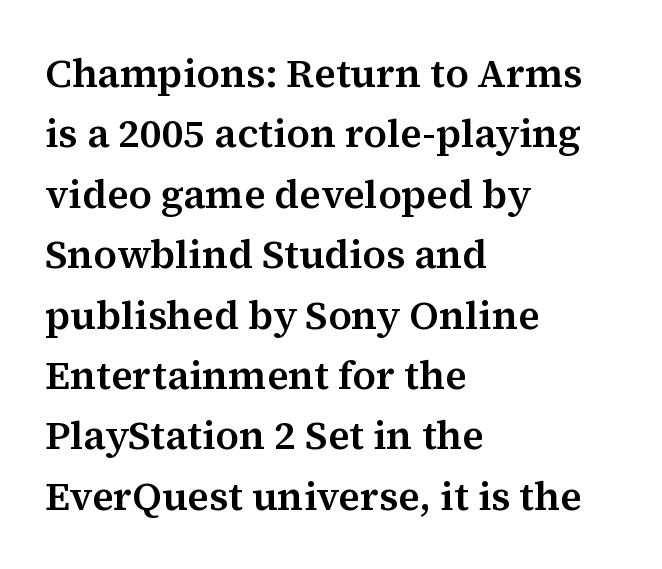
{"serif": "yes", "italic": "no", "width": "normal", "stroke_contrast": "medium", "x_height": "medium", "monospaced": "no", "underline": "no", "align": "left", "line_spacing": "normal", "line_spacing_ratio": 1.51, "letter_spacing": "normal", "letter_spacing_em": 0.0, "glyph_px": 40}
